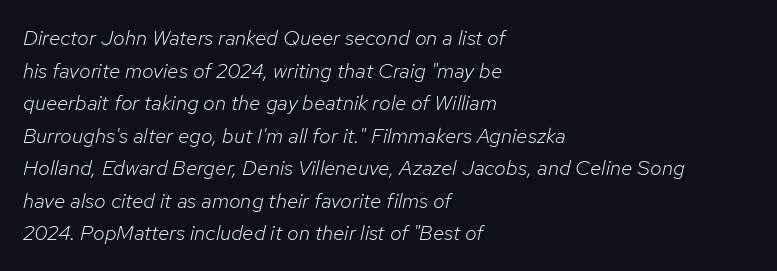
The horizontal fit of the characters is conventional and even. Every row of glyphs begins at an identical x-position on the left. You can tell it's italic because the verticals aren't actually vertical. Weight class: somewhere from thin through regular. The rows are spaced the way most documents space them.
